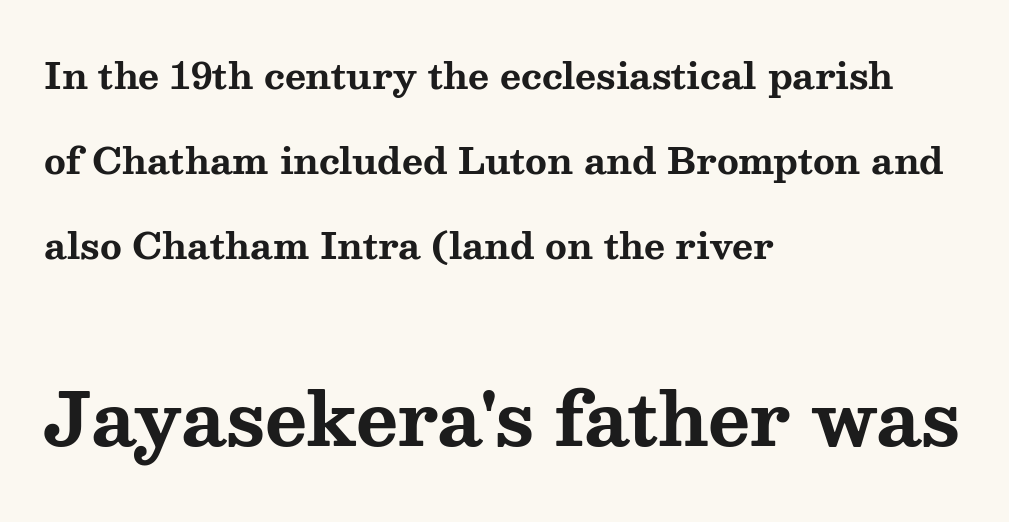
Which of the two is more prominent by size? The second, at the bottom. These lines are set flush left with a ragged right edge. Note the varied advance widths — an 'i' is clearly narrower than an 'm'. Note: serifs present on the glyphs. Only glyphs here, with clear space below each row. Set as a true bold cut, around the 700 mark.
